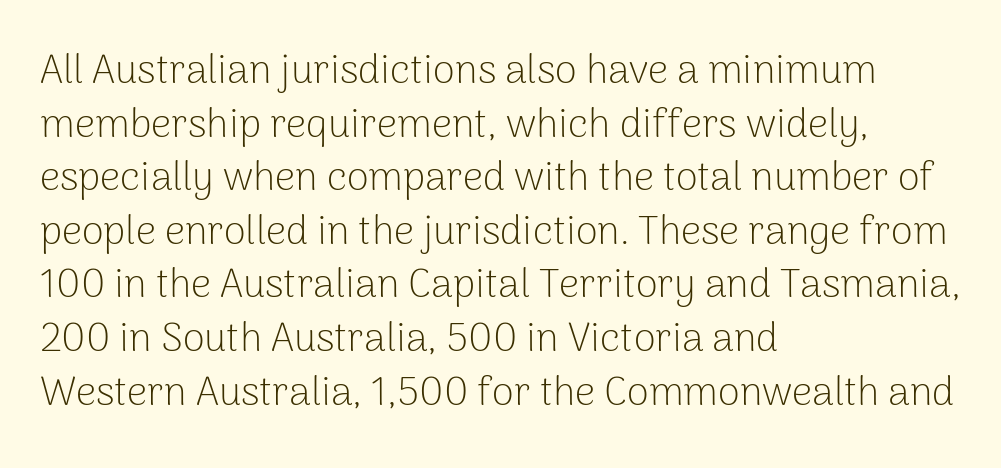
Each stroke keeps to a modest, everyday thickness or less. The rendering anchors every line to the left-hand side. Character widths vary here, with narrow letters taking less room than wide ones. Italic: no, the glyphs are upright roman.
